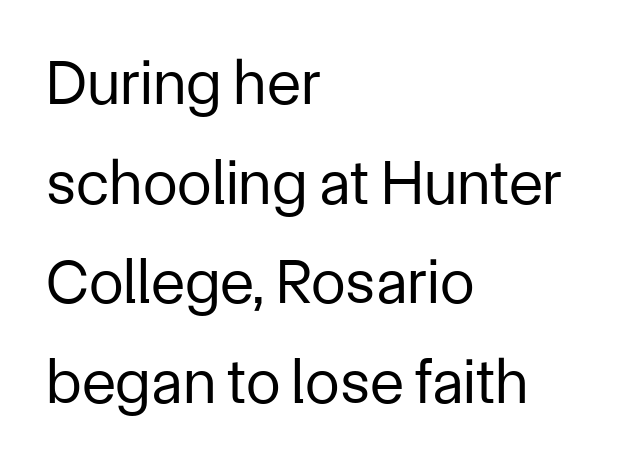
{"serif": "no", "italic": "no", "bold": "no", "weight": "regular", "width": "normal", "stroke_contrast": "low", "x_height": "medium", "monospaced": "no", "underline": "no", "align": "left", "line_spacing": "normal", "line_spacing_ratio": 1.58, "letter_spacing": "normal", "letter_spacing_em": 0.0, "glyph_px": 63}
